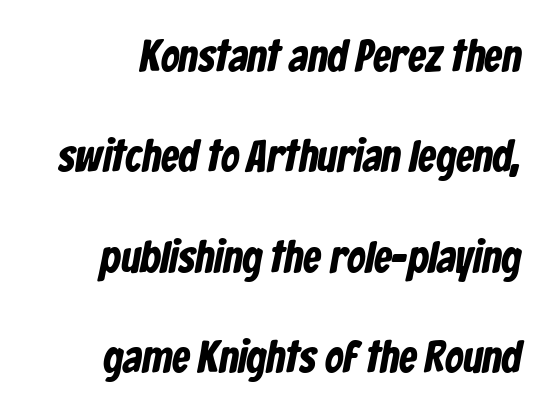
The image shows 45 px condensed sans-serif type; set loose line spacing (2.23x), normal letter spacing, not underlined; low stroke contrast and a medium x-height.
